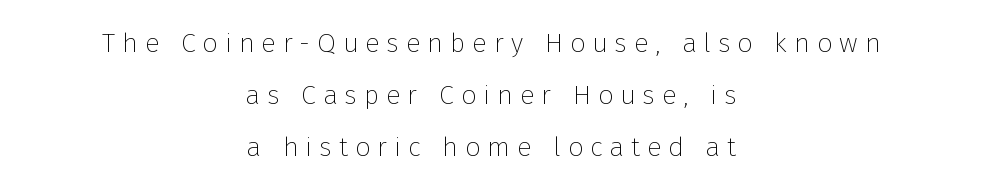
These lines are centered, leaving both edges ragged. Tracking value appears strongly positive — letters spread wide. Unlike italic type, these characters show no tilt at all. Unmarked baselines from the first word to the last. Stroke thickness stays within the range of a standard reading face or lighter.
